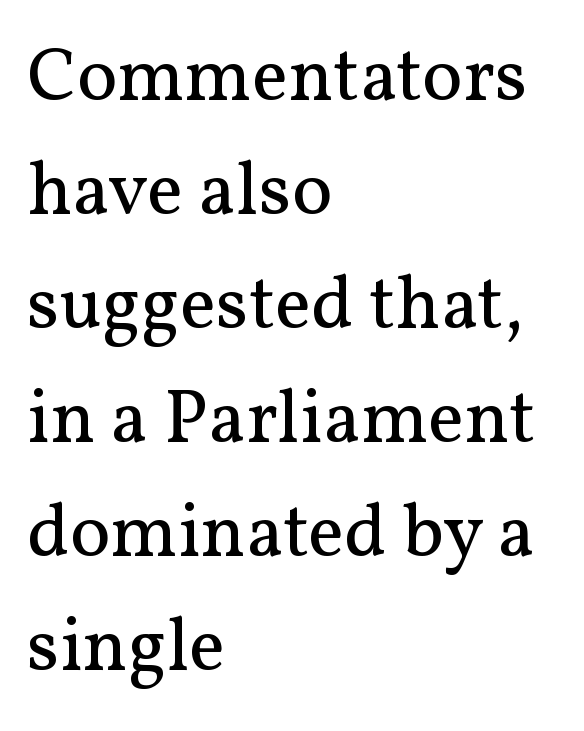
The glyphs in this specimen are seriffed. How would I describe the line gaps? Plain and ordinary. Descenders are the only things crossing below the line. A classic flush-left, rag-right setting is used for this passage. The passage shown is typed in a proportional face where columns would drift. Upright lettering throughout.
